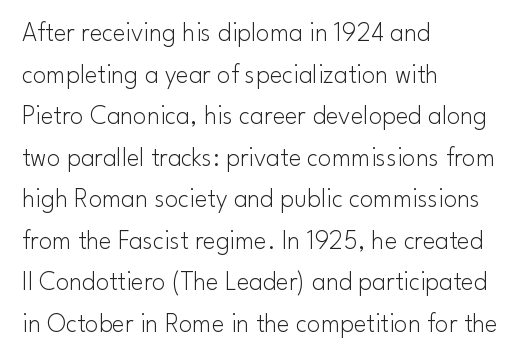
The image shows 27 px text type, upright; set left-aligned, normal line spacing (1.54x), normal letter spacing, not underlined.
